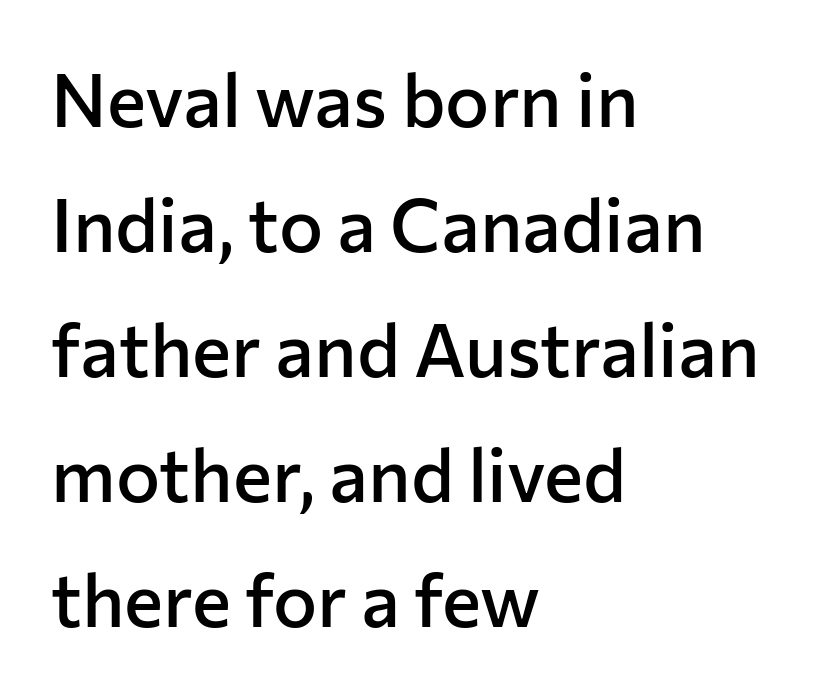
Q: Is the text bold? A: Semi-bold.
Q: Is the text italic (slanted)? A: No, it is upright.
Q: Is the typeface a serif or a sans-serif typeface? A: Sans-serif.
Q: Is the text underlined? A: No.
Q: How is the paragraph aligned? A: Left-aligned.
Q: Is the spacing between letters normal or unusually wide? A: Normal.
Q: Is the spacing between lines tight, normal or loose? A: Normal.
Q: Width (condensed, normal, or wide)? A: Normal.
Q: Stroke contrast? A: Low.
Q: x-height? A: Medium.
Q: Monospaced? A: No.
